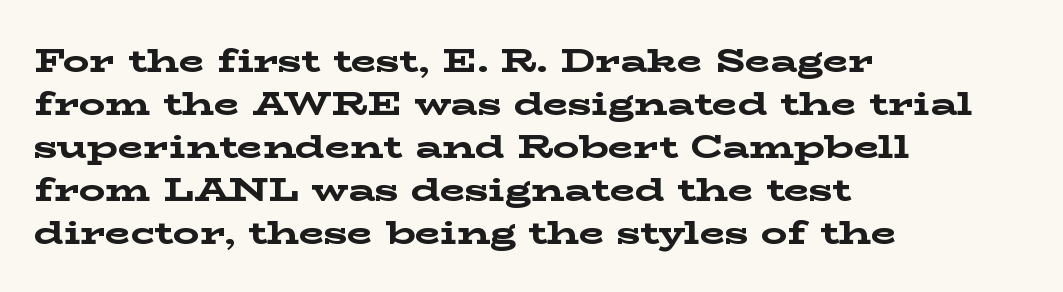
Do the characters align in a grid? No, the font is proportional. Posture: vertical. A typesetter would label this face a serif. The rendering keeps characters at their native spacing. The baseline area is clear. Strokes here are thick enough to call this a true bold.
